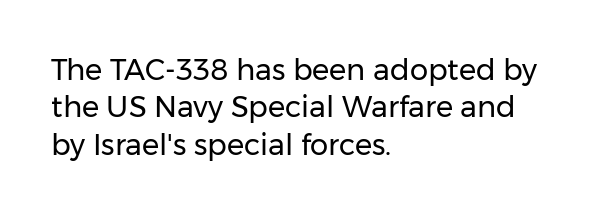
Q: Is the text bold? A: No.
Q: Is the text italic (slanted)? A: No, it is upright.
Q: Is the typeface a serif or a sans-serif typeface? A: Sans-serif.
Q: Is the text underlined? A: No.
Q: How is the paragraph aligned? A: Left-aligned.
Q: Is the spacing between letters normal or unusually wide? A: Normal.
Q: Is the spacing between lines tight, normal or loose? A: Normal.
Q: Width (condensed, normal, or wide)? A: Normal.
Q: Stroke contrast? A: Low.
Q: x-height? A: Medium.
Q: Monospaced? A: No.
